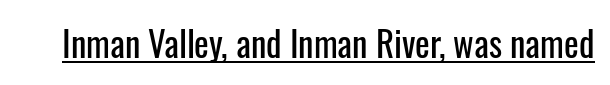
Here the designer chose a conventional face with non-uniform glyph widths. Letterform terminals end flat and unadorned throughout the passage. Observe the ordinary spacing: letters are neighbours, not strangers. No italicization has been applied; the sample stays upright. The rendered words wear a rule along their underside.
